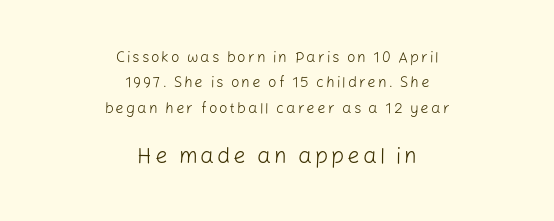
Q: Is the text bold? A: No.
Q: Is the text italic (slanted)? A: No, it is upright.
Q: Is the text underlined? A: No.
Q: How is the paragraph aligned? A: Centered.
Q: Is the spacing between lines tight, normal or loose? A: Normal.
Q: Which block of text is set in a larger size, the first (top) or the second (bottom)? A: The second (bottom) one.
